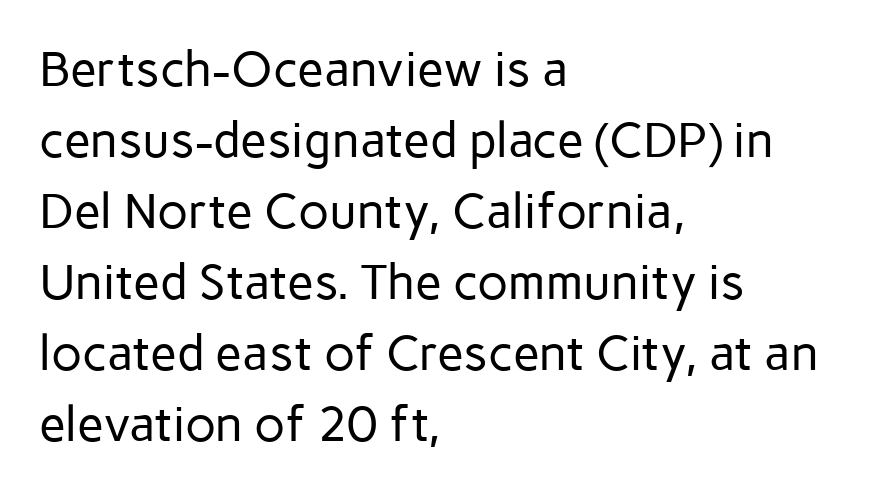
Q: Is the text bold? A: No.
Q: Is the text italic (slanted)? A: No, it is upright.
Q: Is the typeface a serif or a sans-serif typeface? A: Sans-serif.
Q: Is the text underlined? A: No.
Q: How is the paragraph aligned? A: Left-aligned.
Q: Is the spacing between letters normal or unusually wide? A: Normal.
Q: Is the spacing between lines tight, normal or loose? A: Normal.
Q: Width (condensed, normal, or wide)? A: Normal.
Q: Stroke contrast? A: Low.
Q: x-height? A: Medium.
Q: Monospaced? A: No.
